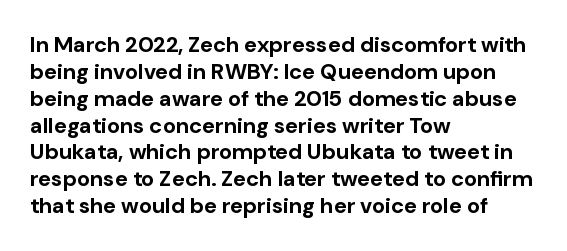
The image shows 22 px bold type, upright; set left-aligned, line spacing 1.22x, normal letter spacing, not underlined.
